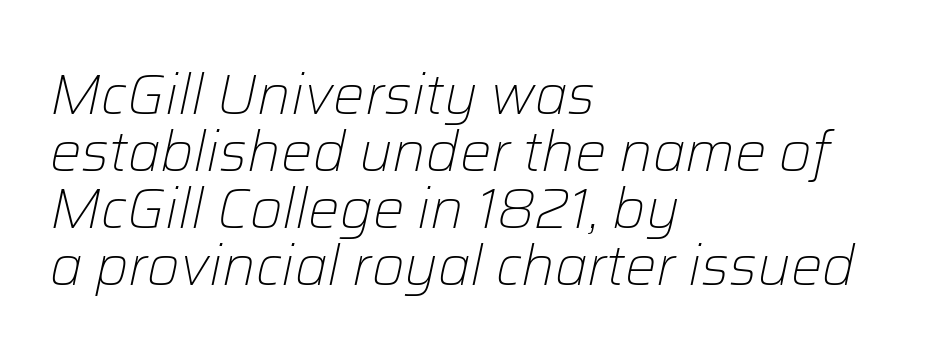
{"italic": "yes", "lean": "right", "slant_degrees": 12, "bold": "no", "weight": "light", "width": "normal", "stroke_contrast": "low", "x_height": "medium", "monospaced": "no", "underline": "no", "align": "left", "line_spacing": "tight", "line_spacing_ratio": 1.02, "letter_spacing": "normal", "letter_spacing_em": 0.0, "glyph_px": 56}
